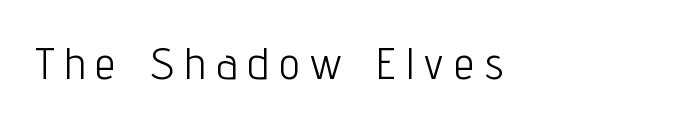
{"serif": "no", "italic": "no", "bold": "no", "weight": "light", "width": "condensed", "stroke_contrast": "low", "x_height": "medium", "monospaced": "no", "underline": "no", "align": "left", "letter_spacing": "wide", "letter_spacing_em": 0.25, "glyph_px": 45}
